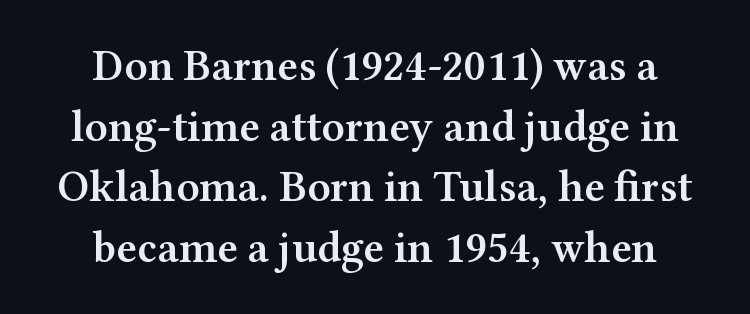
Q: Is the text bold? A: Semi-bold.
Q: Is the text italic (slanted)? A: No, it is upright.
Q: Is the typeface a serif or a sans-serif typeface? A: Serif.
Q: Is the text underlined? A: No.
Q: How is the paragraph aligned? A: Centered.
Q: Is the spacing between letters normal or unusually wide? A: Normal.
Q: Is the spacing between lines tight, normal or loose? A: Normal.
Q: Width (condensed, normal, or wide)? A: Wide.
Q: Stroke contrast? A: Medium.
Q: x-height? A: Medium.
Q: Monospaced? A: No.
